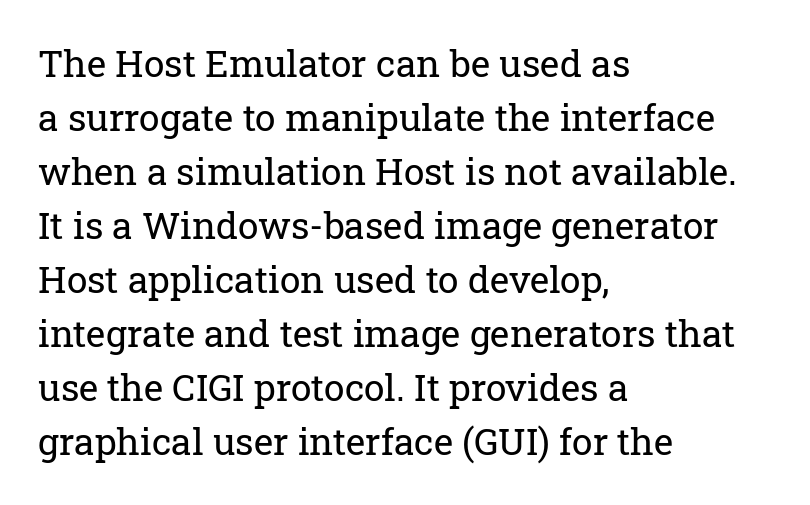
The image shows 37 px regular-weight serif type, upright; set left-aligned, normal line spacing (1.46x), normal letter spacing, not underlined; low stroke contrast and a medium x-height.
